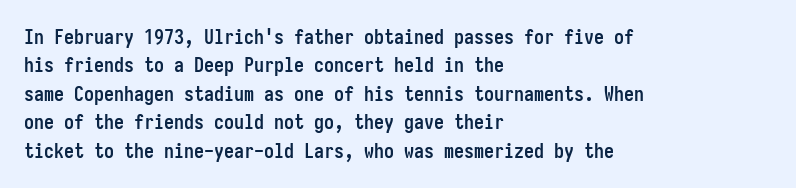
Q: Is the text bold? A: Yes.
Q: Is the text italic (slanted)? A: No, it is upright.
Q: Is the text underlined? A: No.
Q: How is the paragraph aligned? A: Left-aligned.
Q: Is the spacing between letters normal or unusually wide? A: Normal.
Q: Is the spacing between lines tight, normal or loose? A: Normal.
